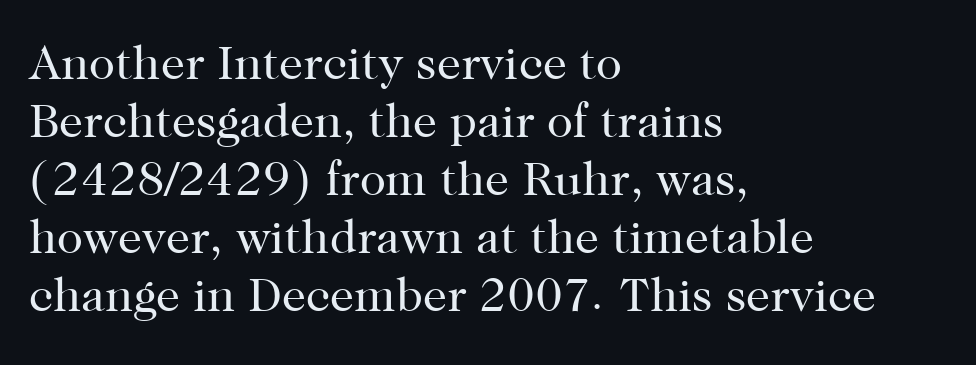
The image shows 48 px regular-weight serif type, upright; set left-aligned, line spacing 1.21x, normal letter spacing, not underlined; high stroke contrast and a medium x-height.
